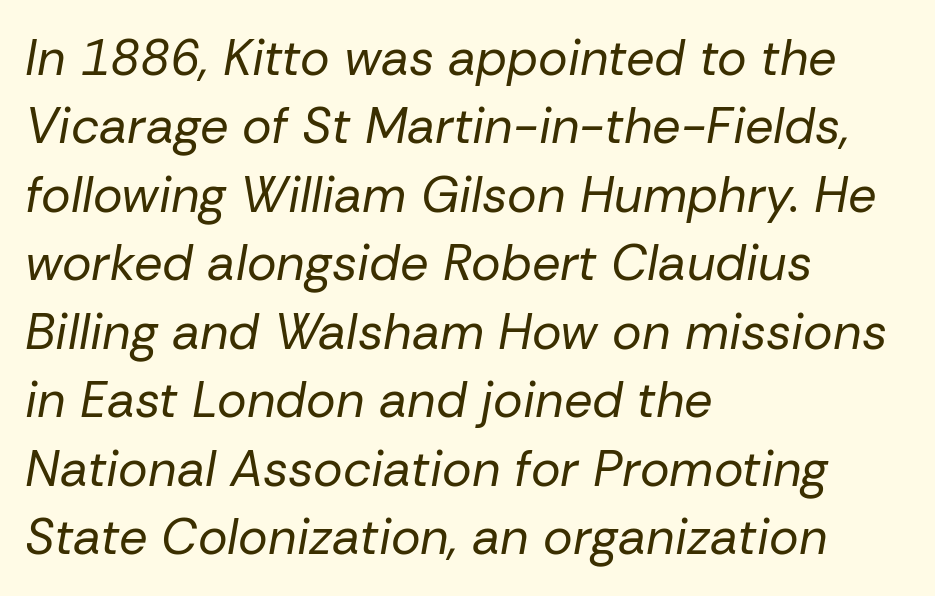
Stems and bowls with no extra thickness — not bold. Proportional: the letters do not fall into vertical columns. Underline: absent. The paragraph has a hard left edge and a soft right edge. Notice how the stems are inclined rather than vertical — that's the hallmark of italics. This rendering leaves character spacing at its baseline value.
